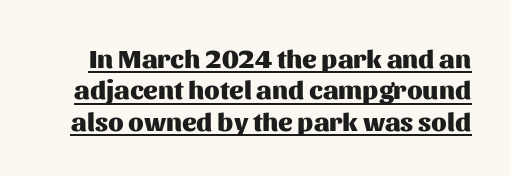
Q: Is the text bold? A: Yes.
Q: Is the text italic (slanted)? A: No, it is upright.
Q: Is the text underlined? A: Yes.
Q: Is the spacing between letters normal or unusually wide? A: Normal.
